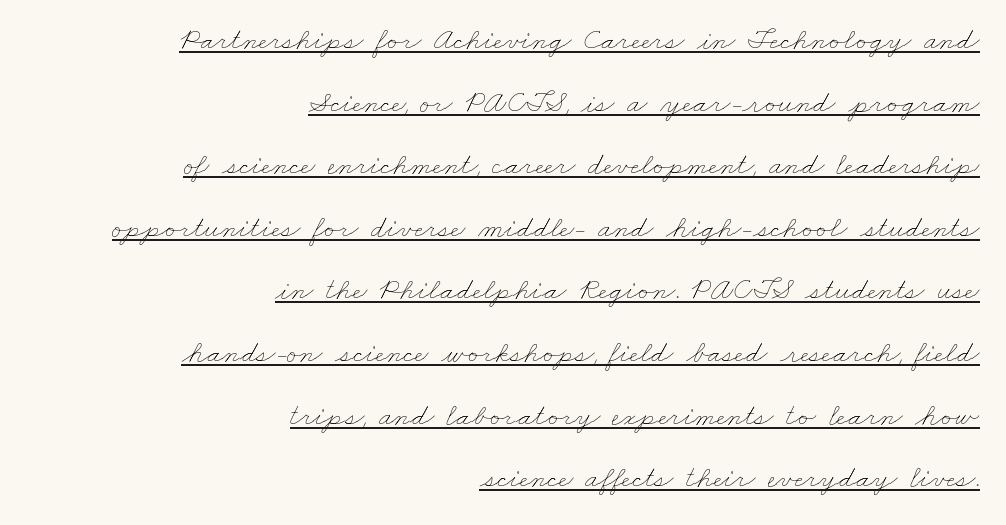
Q: Is the text bold? A: No.
Q: Is the text underlined? A: Yes.
Q: How is the paragraph aligned? A: Right-aligned.
Q: Is the spacing between letters normal or unusually wide? A: Normal.
Q: Is the spacing between lines tight, normal or loose? A: Loose.
Q: Width (condensed, normal, or wide)? A: Wide.
Q: Stroke contrast? A: Low.
Q: x-height? A: Small.
Q: Monospaced? A: No.
